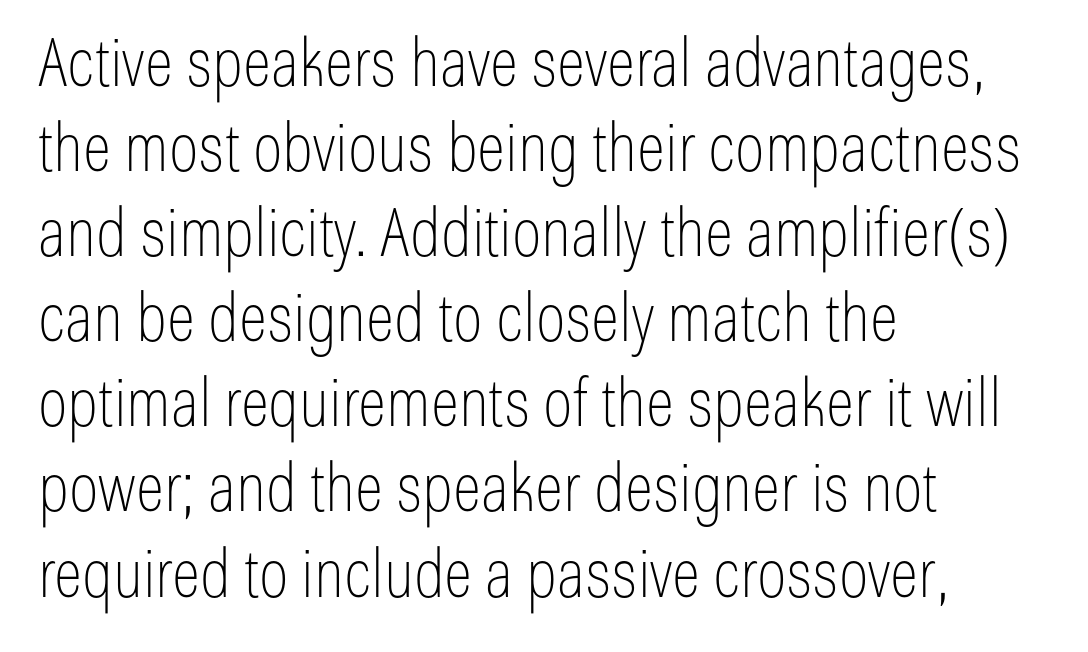
The image shows 67 px thin, condensed sans-serif type, upright; set left-aligned, normal line spacing (1.27x), normal letter spacing, not underlined; low stroke contrast and a medium x-height.
